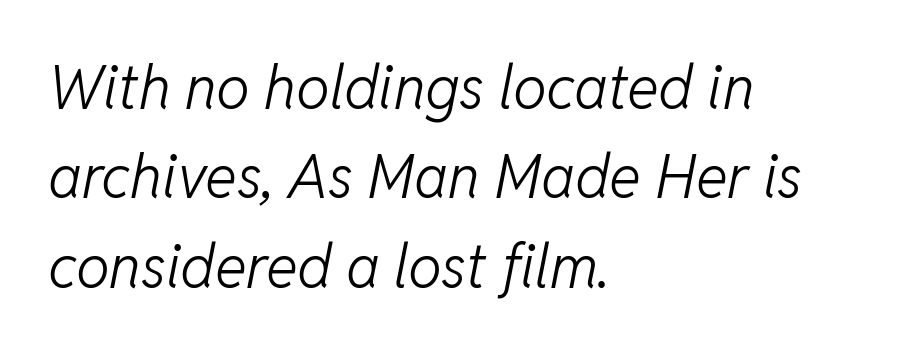
The image shows 60 px light type, italic (leaning right); set left-aligned, normal line spacing (1.49x), normal letter spacing, not underlined; low stroke contrast and a medium x-height.
